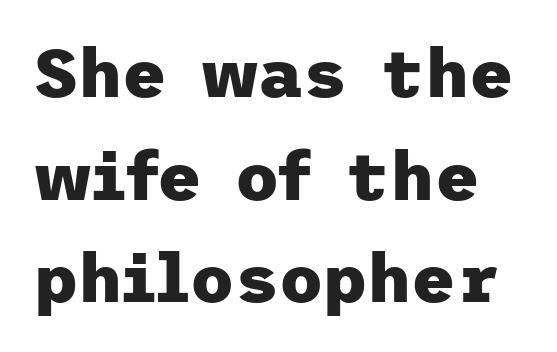
Is there any slant? The stems are plumb. Vertically, the passage feels balanced, rows spaced as you'd expect. Look at the bottom of the vertical strokes: they stop flat, with no serifs. The gaps between neighbouring characters are ordinary and unremarkable. Descenders hang freely into open space. Does the weight exceed regular? Yes, all the way to bold.
